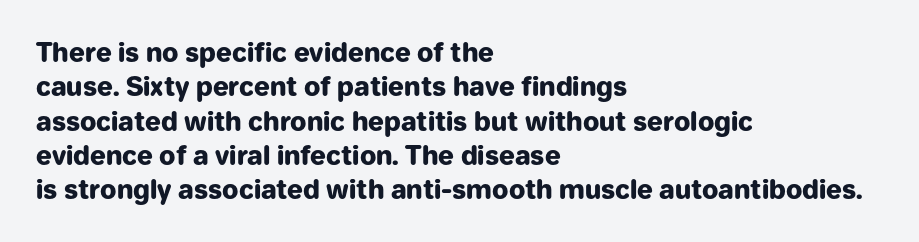
Words appear dense and cohesive because spacing is normal. Typeset ragged right — the left edge is the straight one. This sample keeps an unexceptional amount of space between lines. A clean baseline with only descenders dipping below it. Notice how thick the strokes are: this is what a full bold looks like. This is the regular roman posture of the typeface.
